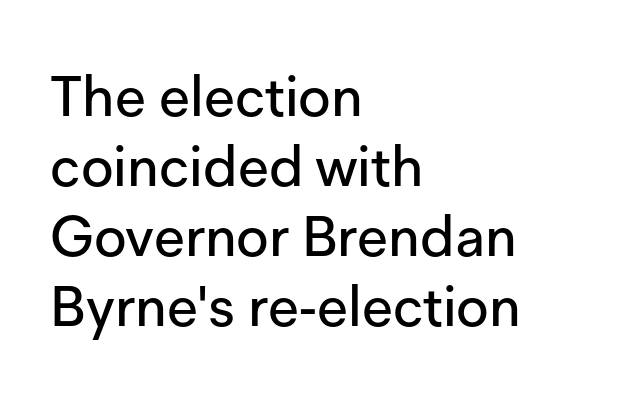
{"serif": "no", "italic": "no", "width": "normal", "stroke_contrast": "low", "x_height": "medium", "monospaced": "no", "underline": "no", "align": "left", "line_spacing": "normal", "line_spacing_ratio": 1.25, "letter_spacing": "normal", "letter_spacing_em": 0.0, "glyph_px": 56}
